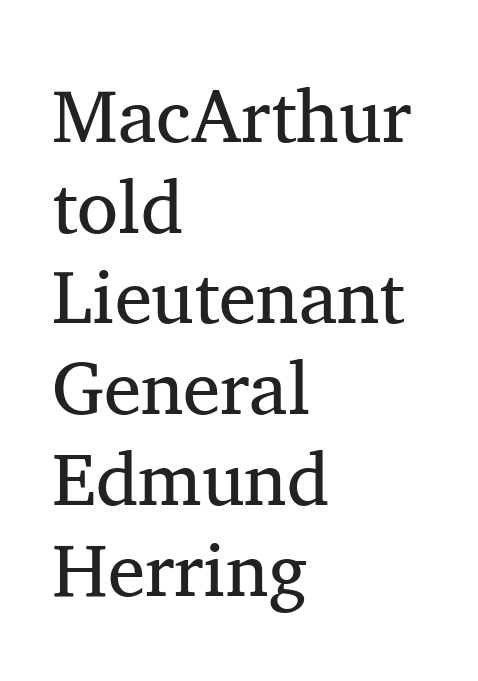
Q: Is the text bold? A: No.
Q: Is the text italic (slanted)? A: No, it is upright.
Q: Is the typeface a serif or a sans-serif typeface? A: Serif.
Q: Is the text underlined? A: No.
Q: How is the paragraph aligned? A: Left-aligned.
Q: Is the spacing between letters normal or unusually wide? A: Normal.
Q: Width (condensed, normal, or wide)? A: Normal.
Q: Stroke contrast? A: Medium.
Q: x-height? A: Medium.
Q: Monospaced? A: No.
